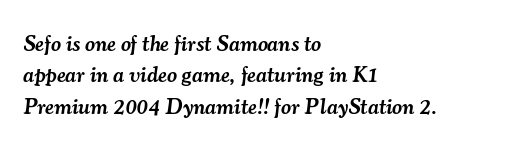
{"italic": "yes", "lean": "right", "slant_degrees": 7, "bold": "semi", "underline": "no", "align": "left", "line_spacing": "normal", "line_spacing_ratio": 1.43, "letter_spacing": "normal", "letter_spacing_em": 0.0, "glyph_px": 22}
